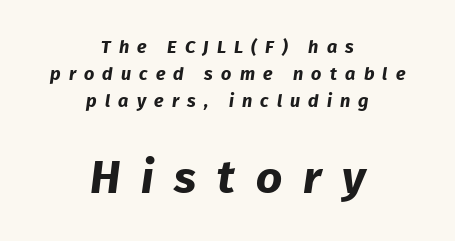
The image shows 46 px bold sans-serif type; set centered, normal line spacing (1.5x), unusually wide letter spacing (+0.45 em), not underlined; the second (bottom) block is 2.56x larger; low stroke contrast and a medium x-height.
